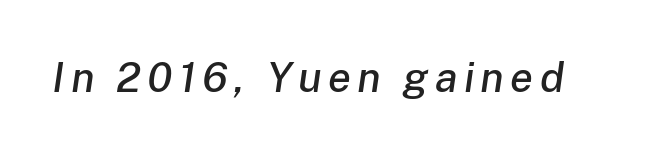
The image shows 42 px text type, italic (leaning right); set not underlined; low stroke contrast and a medium x-height.
